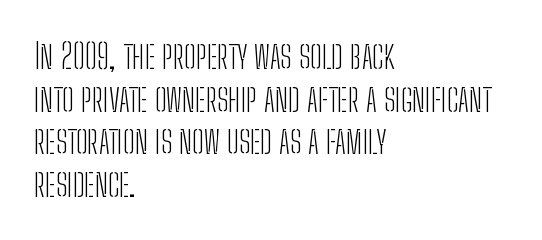
The image shows 35 px light, condensed sans-serif type, upright; set left-aligned, line spacing 1.22x, normal letter spacing, not underlined; low stroke contrast and a medium x-height.
